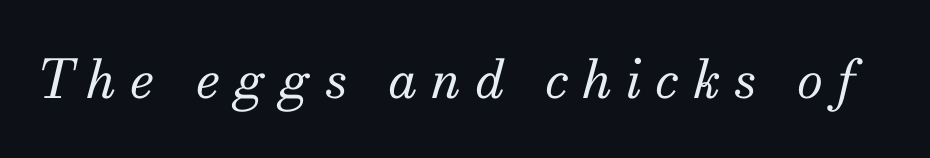
Q: Is the text bold? A: No.
Q: Is the text italic (slanted)? A: Yes, it leans right by about 13 degrees.
Q: Is the typeface a serif or a sans-serif typeface? A: Serif.
Q: Is the text underlined? A: No.
Q: Is the spacing between letters normal or unusually wide? A: Unusually wide.
Q: Width (condensed, normal, or wide)? A: Normal.
Q: Stroke contrast? A: Medium.
Q: x-height? A: Small.
Q: Monospaced? A: No.
